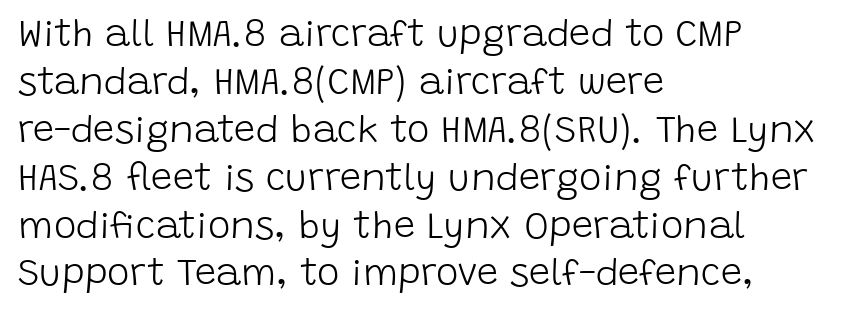
Q: Is the text bold? A: No.
Q: Is the text italic (slanted)? A: No, it is upright.
Q: Is the typeface a serif or a sans-serif typeface? A: Sans-serif.
Q: Is the text underlined? A: No.
Q: How is the paragraph aligned? A: Left-aligned.
Q: Is the spacing between letters normal or unusually wide? A: Normal.
Q: Is the spacing between lines tight, normal or loose? A: Normal.
Q: Width (condensed, normal, or wide)? A: Normal.
Q: Stroke contrast? A: Low.
Q: x-height? A: Large.
Q: Monospaced? A: No.
